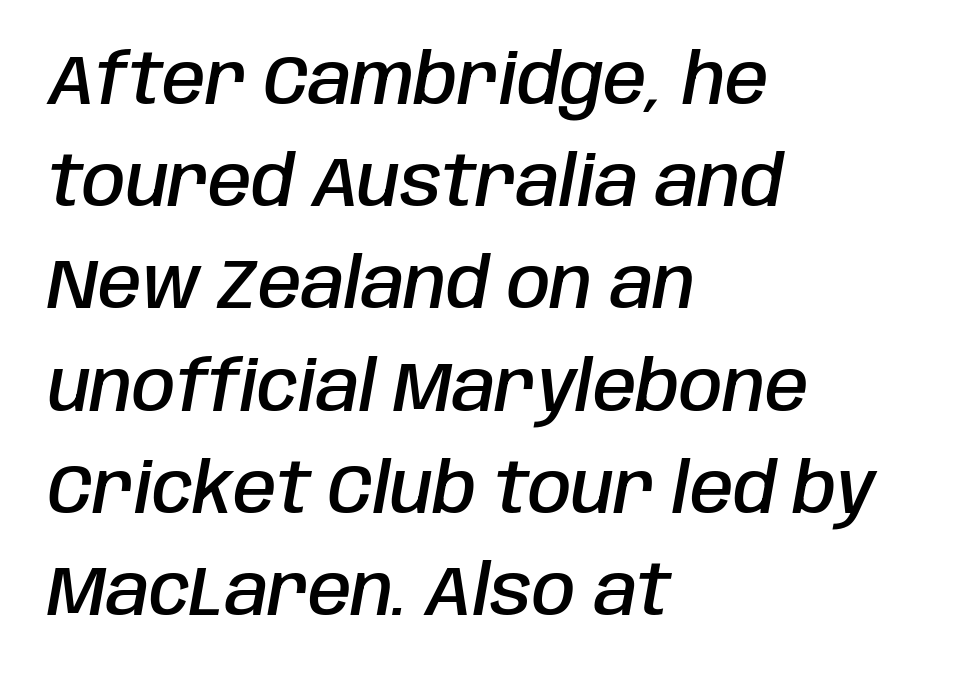
The image shows 70 px semibold, condensed type, italic (leaning right); set left-aligned, normal line spacing (1.46x), normal letter spacing, not underlined; low stroke contrast and a large x-height.
